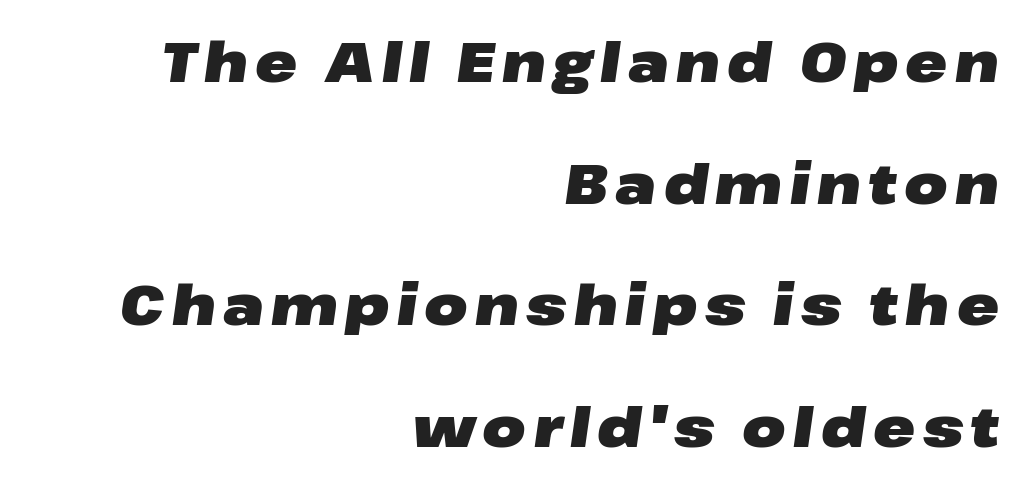
The rag falls on the left side of this text block. Tall strokes in this sample are angled rather than plumb. Descender tails drop into unmarked territory. Vertically, the passage feels expansive, rows floating well apart.
